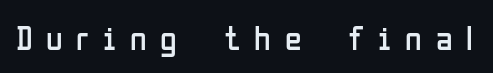
Short note: letters widely spaced. A clean baseline with only descenders dipping below it. The strokes carry an ordinary text weight at most. Regarding serifs, this sample does without them. You could not count columns in this text — the font is proportionally spaced. The lettering stays uniformly vertical, giving the passage a roman look.
